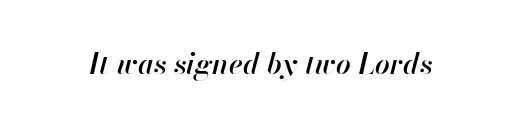
The image shows 29 px semibold type, italic (leaning right); set normal letter spacing, not underlined; high stroke contrast and a small x-height.
